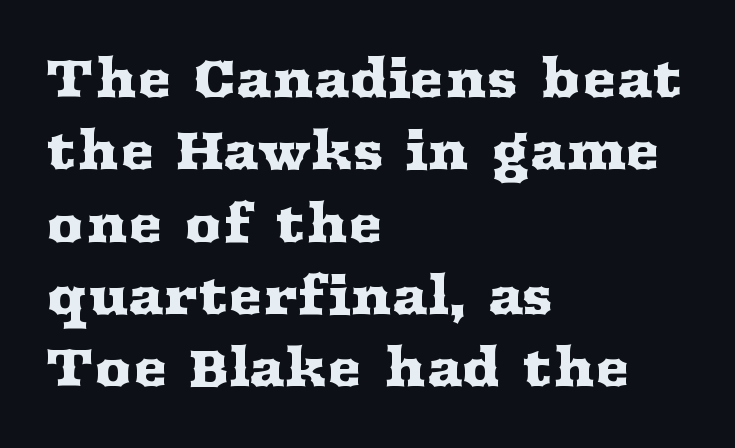
The image shows 52 px wide serif type, upright; set left-aligned, normal line spacing (1.39x), normal letter spacing, not underlined; medium stroke contrast and a medium x-height.
